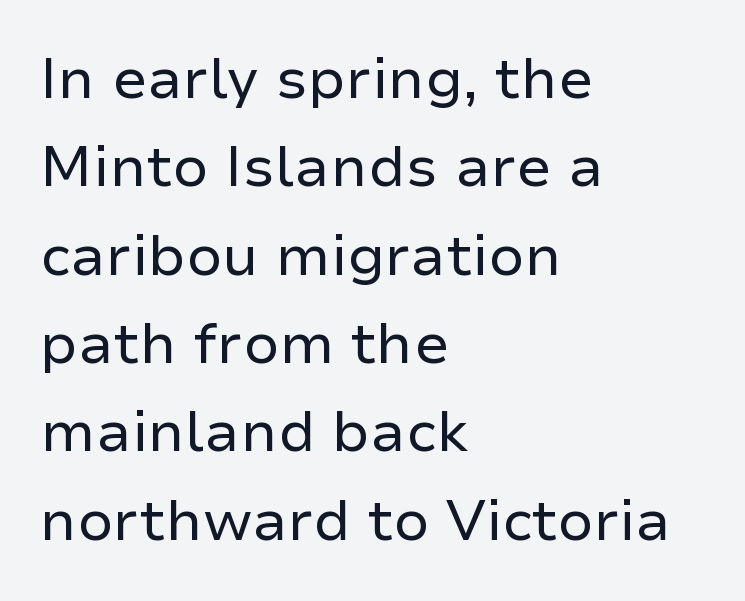
{"serif": "no", "italic": "no", "bold": "no", "weight": "regular", "width": "normal", "stroke_contrast": "low", "x_height": "medium", "monospaced": "no", "underline": "no", "align": "left", "line_spacing": "normal", "line_spacing_ratio": 1.55, "letter_spacing": "normal", "letter_spacing_em": 0.0, "glyph_px": 57}
